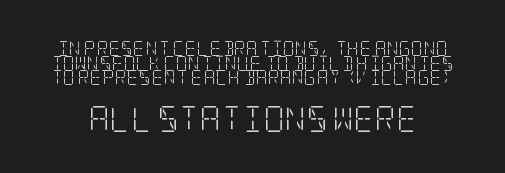
The image shows 26 px text type, upright; set tight line spacing (0.98x), normal letter spacing, not underlined; the second (bottom) block is 1.73x larger.
